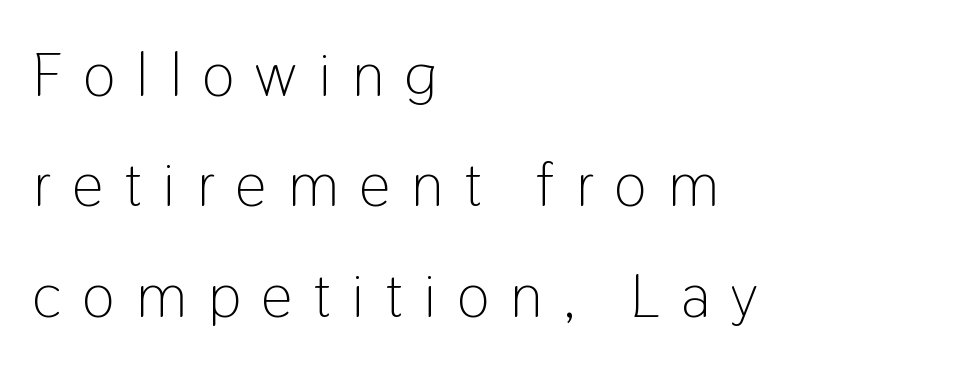
Q: Is the text bold? A: No.
Q: Is the text italic (slanted)? A: No, it is upright.
Q: Is the typeface a serif or a sans-serif typeface? A: Sans-serif.
Q: Is the text underlined? A: No.
Q: How is the paragraph aligned? A: Left-aligned.
Q: Is the spacing between letters normal or unusually wide? A: Unusually wide.
Q: Width (condensed, normal, or wide)? A: Condensed.
Q: Stroke contrast? A: Low.
Q: x-height? A: Medium.
Q: Monospaced? A: No.
